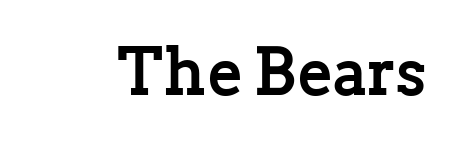
Yep, those are serifs on the letters. Notice how the stems are strictly vertical — no italics here. The letters sit at their default tracking, neither squeezed nor spread. Beneath every word, the page is bare. Heft: maximum for text — a bold.
